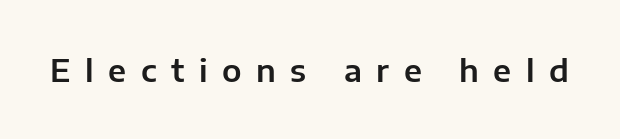
Q: Is the text italic (slanted)? A: No, it is upright.
Q: Is the typeface a serif or a sans-serif typeface? A: Sans-serif.
Q: Is the text underlined? A: No.
Q: Is the spacing between letters normal or unusually wide? A: Unusually wide.
Q: Width (condensed, normal, or wide)? A: Normal.
Q: Stroke contrast? A: Low.
Q: x-height? A: Medium.
Q: Monospaced? A: No.
